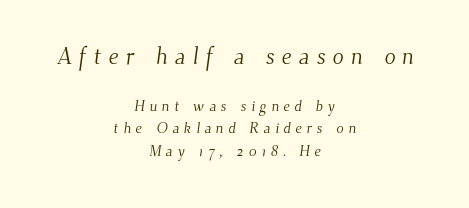
The image shows 23 px text type; set centered, normal line spacing (1.5x), unusually wide letter spacing (+0.31 em), not underlined; the first (top) block is 1.53x larger.
